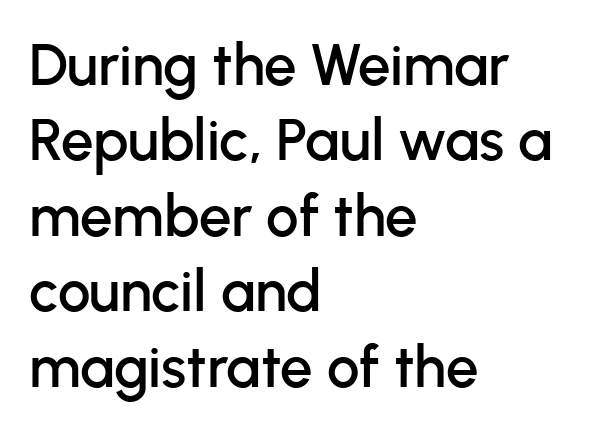
Q: Is the text italic (slanted)? A: No, it is upright.
Q: Is the typeface a serif or a sans-serif typeface? A: Sans-serif.
Q: Is the text underlined? A: No.
Q: How is the paragraph aligned? A: Left-aligned.
Q: Is the spacing between letters normal or unusually wide? A: Normal.
Q: Is the spacing between lines tight, normal or loose? A: Normal.
Q: Width (condensed, normal, or wide)? A: Normal.
Q: Stroke contrast? A: Low.
Q: x-height? A: Medium.
Q: Monospaced? A: No.
